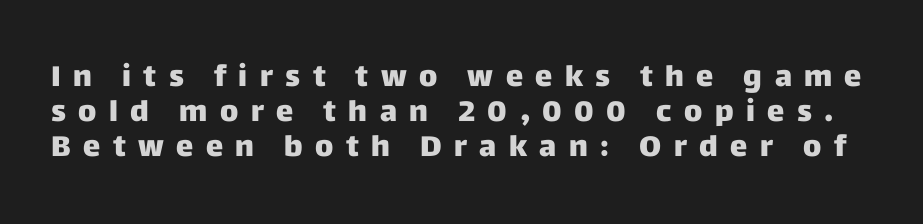
{"serif": "no", "italic": "no", "bold": "yes", "weight": "heavy", "width": "normal", "stroke_contrast": "low", "x_height": "large", "monospaced": "no", "underline": "no", "line_spacing_ratio": 1.2, "letter_spacing": "wide", "letter_spacing_em": 0.43, "glyph_px": 29}
